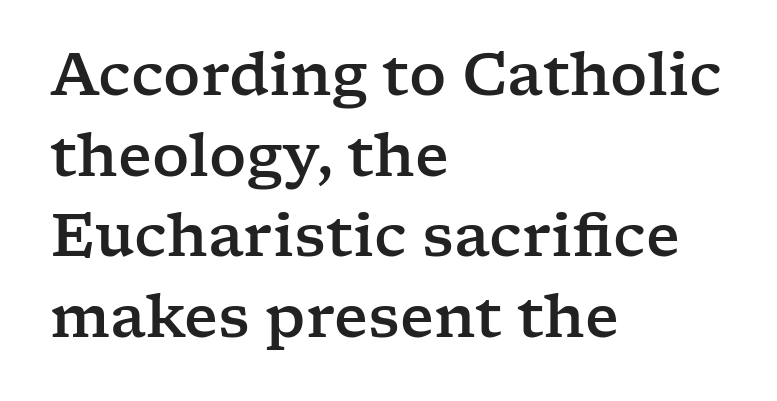
The image shows 58 px wide serif type, upright; set left-aligned, normal line spacing (1.39x), normal letter spacing, not underlined; low stroke contrast and a medium x-height.
